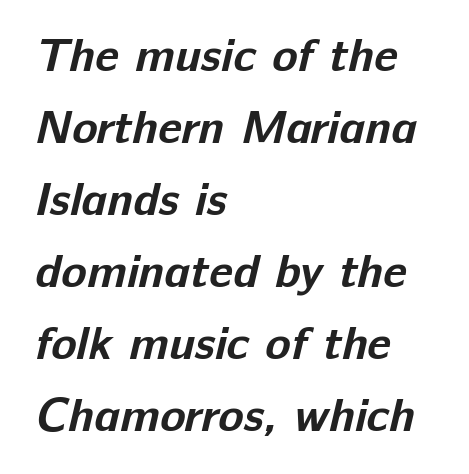
The image shows 47 px bold sans-serif type; set left-aligned, normal line spacing (1.53x), normal letter spacing, not underlined; low stroke contrast and a medium x-height.
